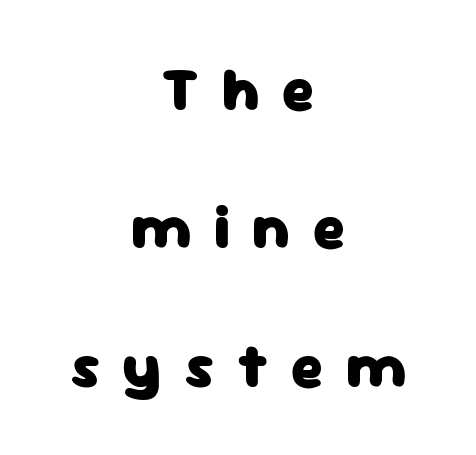
Q: Is the text bold? A: Yes.
Q: Is the text italic (slanted)? A: No, it is upright.
Q: Is the typeface a serif or a sans-serif typeface? A: Sans-serif.
Q: Is the text underlined? A: No.
Q: How is the paragraph aligned? A: Centered.
Q: Is the spacing between letters normal or unusually wide? A: Unusually wide.
Q: Is the spacing between lines tight, normal or loose? A: Loose.
Q: Width (condensed, normal, or wide)? A: Normal.
Q: Stroke contrast? A: Low.
Q: x-height? A: Medium.
Q: Monospaced? A: No.
